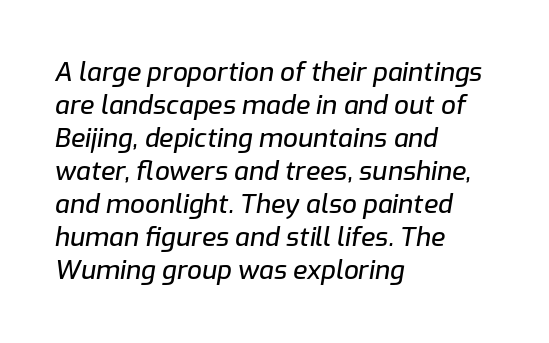
Q: Is the text italic (slanted)? A: Yes, it leans right by about 9 degrees.
Q: Is the text underlined? A: No.
Q: How is the paragraph aligned? A: Left-aligned.
Q: Is the spacing between letters normal or unusually wide? A: Normal.
Q: Is the spacing between lines tight, normal or loose? A: Normal.
